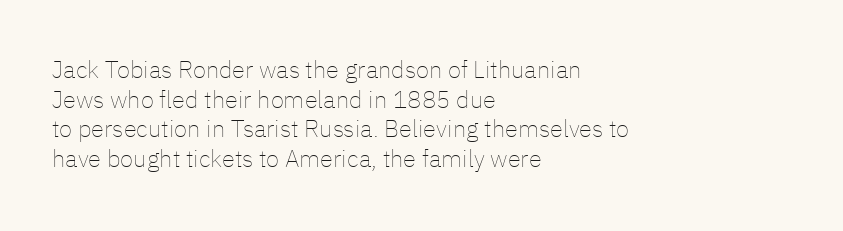
The image shows 24 px text type, upright; set left-aligned, line spacing 1.23x, normal letter spacing, not underlined.
